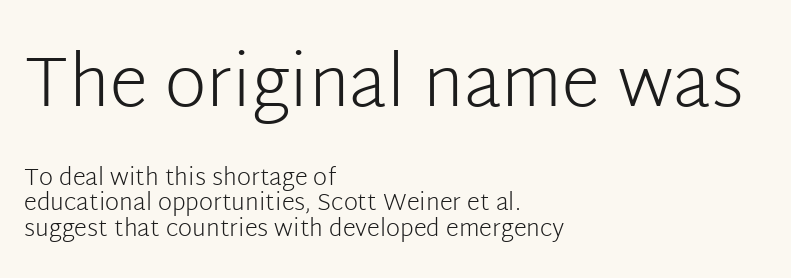
Characters remain perfectly vertical along every line. The ragged edge is on the right, which tells us the setting is flush left. The area under the type is left untouched. Successive baselines arrive quickly, one right under another. The font sits on the lighter half of the weight spectrum, regular included. These lines are composed in type without serifs.
